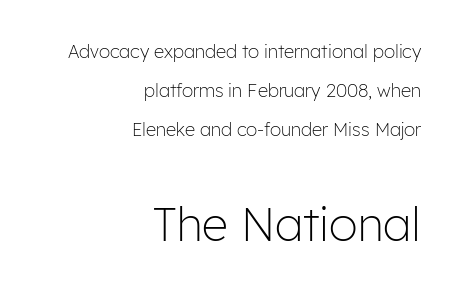
Q: Is the text bold? A: No.
Q: Is the text italic (slanted)? A: No, it is upright.
Q: Is the typeface a serif or a sans-serif typeface? A: Sans-serif.
Q: Is the text underlined? A: No.
Q: How is the paragraph aligned? A: Right-aligned.
Q: Is the spacing between letters normal or unusually wide? A: Normal.
Q: Is the spacing between lines tight, normal or loose? A: Loose.
Q: Which block of text is set in a larger size, the first (top) or the second (bottom)? A: The second (bottom) one.
Q: Width (condensed, normal, or wide)? A: Normal.
Q: Stroke contrast? A: Low.
Q: x-height? A: Medium.
Q: Monospaced? A: No.
